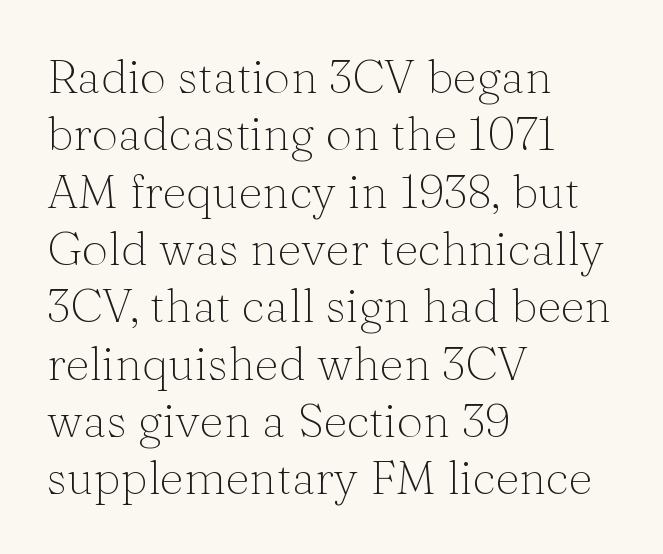
Posture: straight, roman, zero tilt. Stems here are at most as thick as an everyday book face. Just letters on the line, the space beneath them empty. Line beginnings align vertically; line endings do not. Serifs: yes, visible at the terminals of the letterforms. Spacing between characters is what you'd get straight out of the box.
